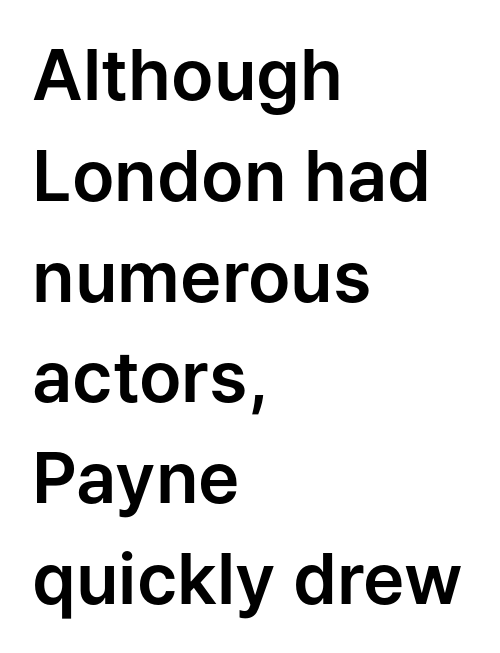
The image shows 70 px sans-serif type, upright; set left-aligned, normal line spacing (1.44x), normal letter spacing, not underlined; low stroke contrast and a medium x-height.
